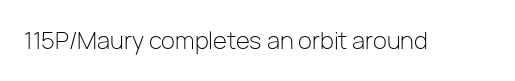
The type is set solid horizontally, with unmodified tracking. Words float on clear page, feet unadorned. A quiet, ordinary-to-light weight characterises the typeface. The type sits square on the baseline with zero lean.
